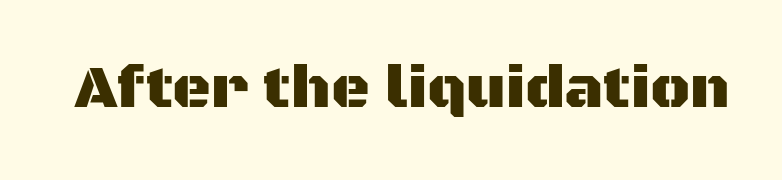
The image shows 60 px sans-serif type, upright; set normal letter spacing, not underlined; medium stroke contrast and a large x-height.
